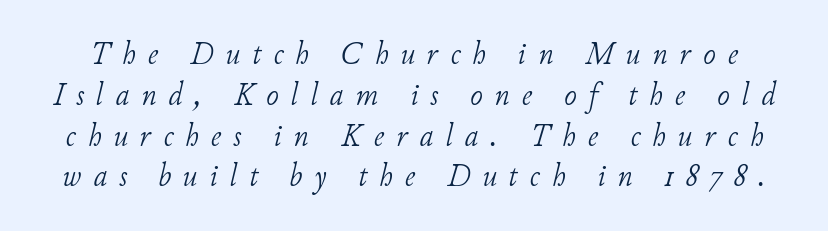
Think of a printed novel: that variable character pitch is what you see here. The tracking reads as deliberately expanded to a designer's eye. Is the stroke heavy? The answer is a plain regular-or-lighter. Unmarked baselines from the first word to the last. This is serif lettering, the kind often seen in printed books. These lines were composed using italics.
